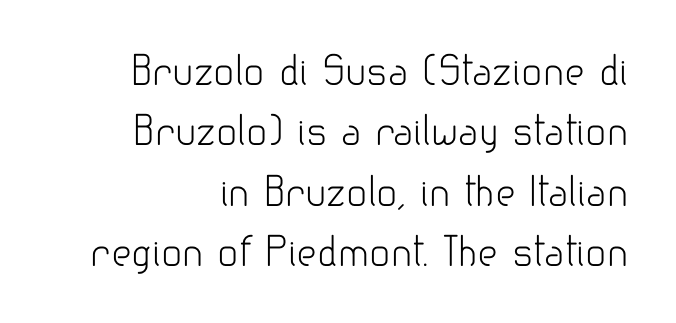
Q: Is the text bold? A: No.
Q: Is the text italic (slanted)? A: No, it is upright.
Q: Is the typeface a serif or a sans-serif typeface? A: Sans-serif.
Q: Is the text underlined? A: No.
Q: How is the paragraph aligned? A: Right-aligned.
Q: Is the spacing between letters normal or unusually wide? A: Normal.
Q: Is the spacing between lines tight, normal or loose? A: Normal.
Q: Width (condensed, normal, or wide)? A: Normal.
Q: Stroke contrast? A: Low.
Q: x-height? A: Small.
Q: Monospaced? A: No.
